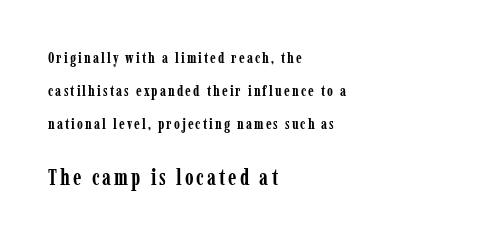
The image shows 22 px bold type, upright; set left-aligned, loose line spacing (2.19x), not underlined; the second (bottom) block is 1.47x larger.
